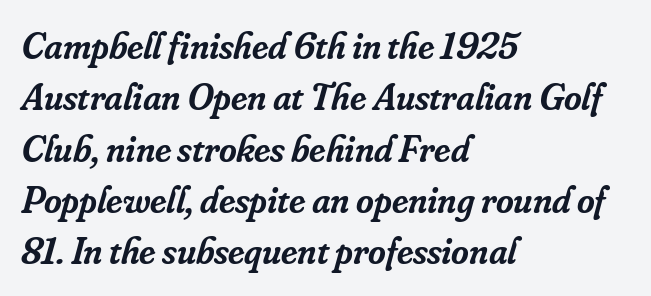
The image shows 38 px semibold serif type, italic (leaning right); set left-aligned, normal line spacing (1.35x), normal letter spacing, not underlined; low stroke contrast and a small x-height.
